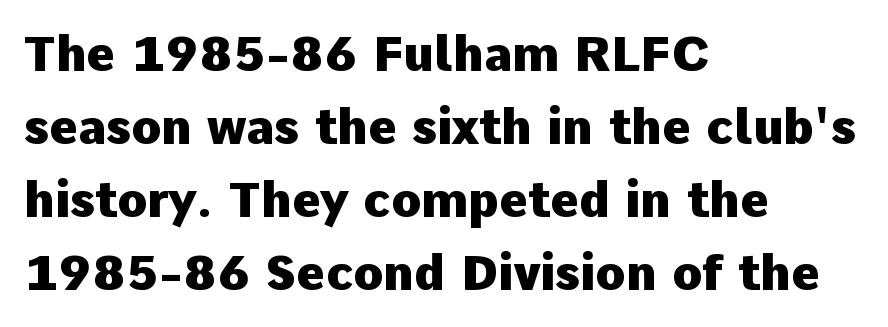
The image shows 49 px heavy sans-serif type, upright; set left-aligned, normal line spacing (1.49x), normal letter spacing, not underlined; low stroke contrast and a medium x-height.
